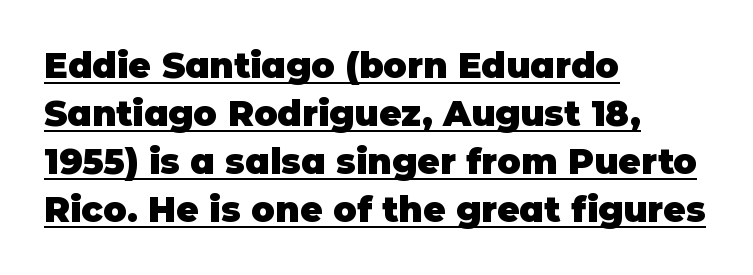
Is the letter spacing exaggerated? No — it looks like the ordinary default. Here the designer chose a conventional face with non-uniform glyph widths. The rendering shows plain stroke endings on the letterforms — a sans-serif design. The space between consecutive lines is moderate. A baseline rule has been typeset under these characters.
